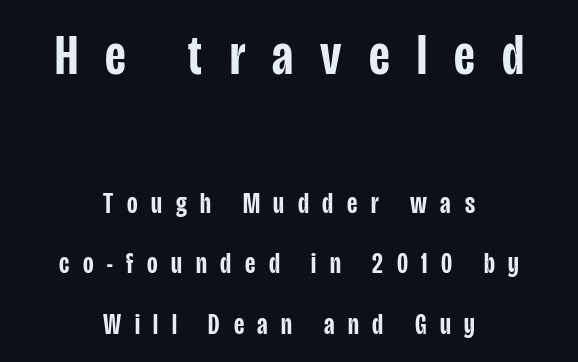
The image shows 58 px semibold, condensed sans-serif type, upright; set centered, loose line spacing (2.07x), unusually wide letter spacing (+0.47 em), not underlined; the first (top) block is 2.0x larger; low stroke contrast and a large x-height.
